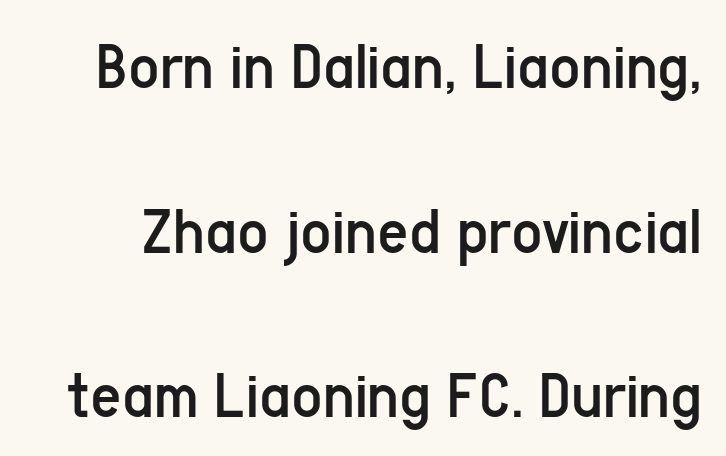
{"serif": "no", "italic": "no", "bold": "no", "weight": "regular", "width": "condensed", "stroke_contrast": "low", "x_height": "medium", "monospaced": "no", "underline": "no", "line_spacing": "loose", "line_spacing_ratio": 2.42, "letter_spacing": "normal", "letter_spacing_em": 0.0, "glyph_px": 68}
